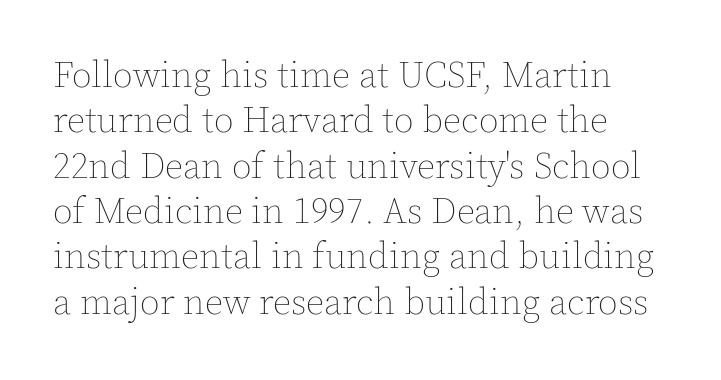
Tall strokes in this sample are plumb rather than angled. The passage shown stacks its lines at a standard gap. Any mark beneath the type? The region is blank. Look at the tracking — it's just the regular setting, nothing added.
